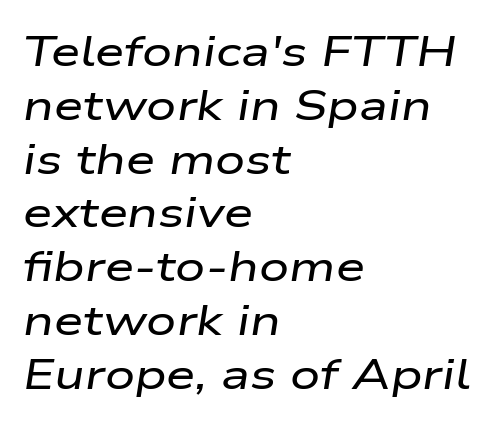
Alignment: flush left. Designer's note — italics engaged. Here the glyphs are tracked normally, forming tight word shapes. The gap between lines stays unmarked. Character widths vary here, with narrow letters taking less room than wide ones. Regular leading.
